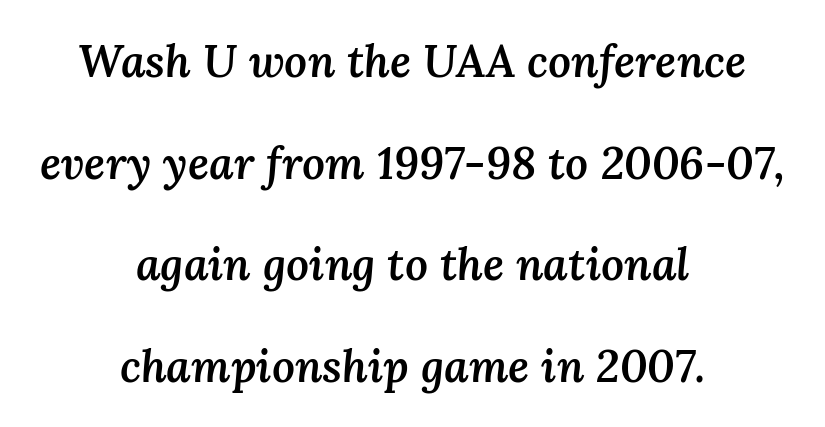
{"italic": "yes", "lean": "right", "slant_degrees": 3, "bold": "semi", "weight": "semibold", "width": "normal", "stroke_contrast": "medium", "x_height": "medium", "monospaced": "no", "underline": "no", "align": "center", "line_spacing": "loose", "line_spacing_ratio": 2.26, "letter_spacing": "normal", "letter_spacing_em": 0.0, "glyph_px": 45}
